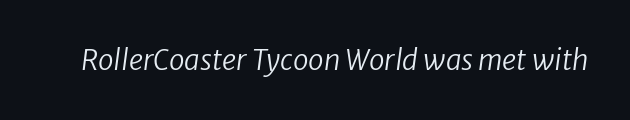
The image shows 28 px regular-weight type, italic (leaning right); set normal letter spacing, not underlined; low stroke contrast and a medium x-height.
